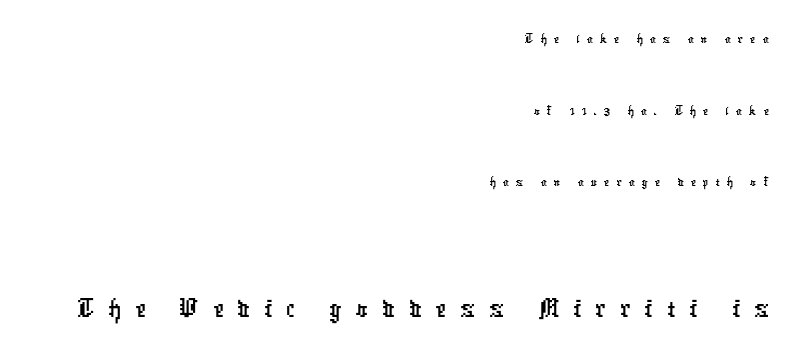
The image shows 60 px condensed sans-serif type; set right-aligned, loose line spacing (2.39x), unusually wide letter spacing (+0.23 em), not underlined; the second (bottom) block is 2.0x larger; low stroke contrast and a medium x-height.
